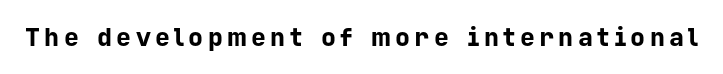
{"italic": "no", "bold": "yes", "underline": "no", "glyph_px": 25}
